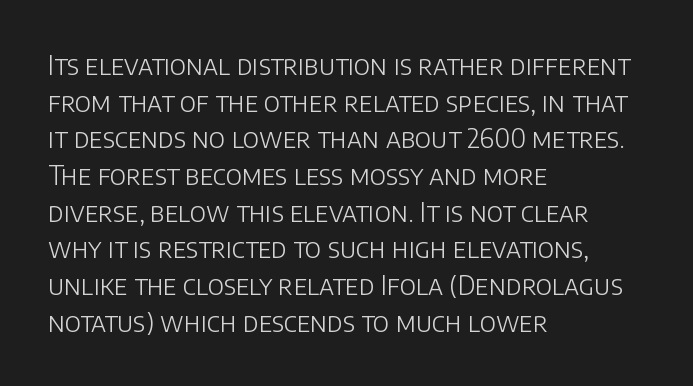
The image shows 26 px text type, upright; set left-aligned, normal line spacing (1.41x), normal letter spacing, not underlined.
